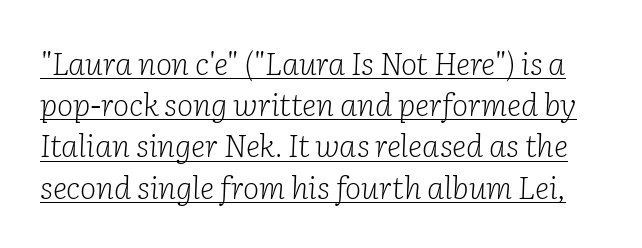
Underlining? Definitely there. The typesetting does not lean heavy: it is not bold. Leading: standard. Spacing verdict: proportional, widths tailored to each character. Examine the stroke ends and you'll spot serifs. When letters slant like this, we call the style italic.
